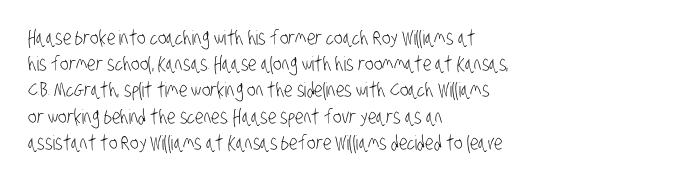
Q: Is the text bold? A: No.
Q: Is the text underlined? A: No.
Q: How is the paragraph aligned? A: Left-aligned.
Q: Is the spacing between letters normal or unusually wide? A: Normal.
Q: Is the spacing between lines tight, normal or loose? A: Normal.
